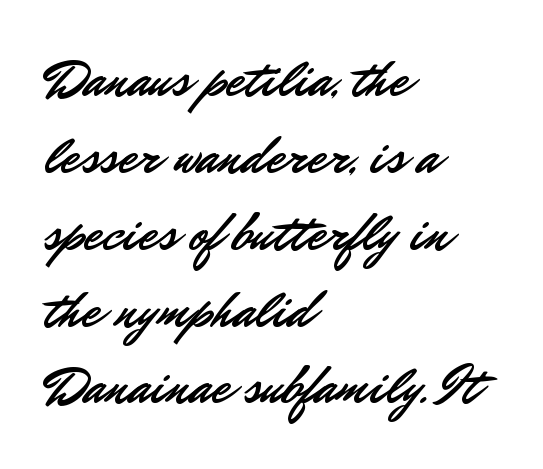
Line starts are locked; line ends wander. Honestly, there is no underline to notice here at all. Nothing sits at the stroke ends, so this counts as sans-serif. Spacing verdict: proportional, widths tailored to each character. Is the letter spacing exaggerated? No — it looks like the ordinary default.
